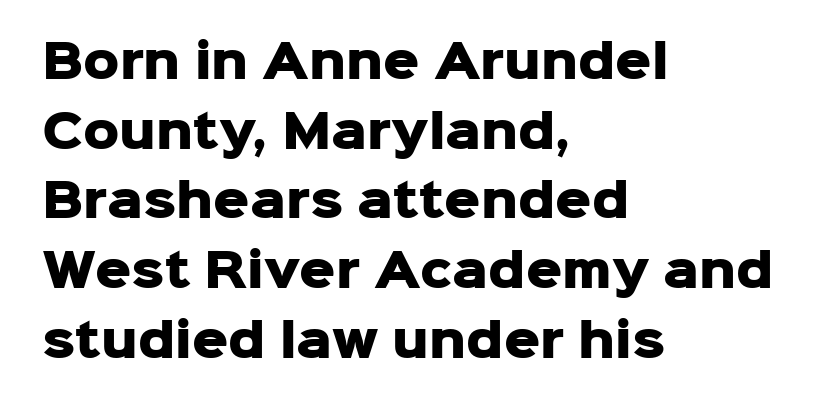
Q: Is the text bold? A: Yes.
Q: Is the text italic (slanted)? A: No, it is upright.
Q: Is the typeface a serif or a sans-serif typeface? A: Sans-serif.
Q: Is the text underlined? A: No.
Q: How is the paragraph aligned? A: Left-aligned.
Q: Is the spacing between letters normal or unusually wide? A: Normal.
Q: Is the spacing between lines tight, normal or loose? A: Normal.
Q: Width (condensed, normal, or wide)? A: Normal.
Q: Stroke contrast? A: Low.
Q: x-height? A: Medium.
Q: Monospaced? A: No.
